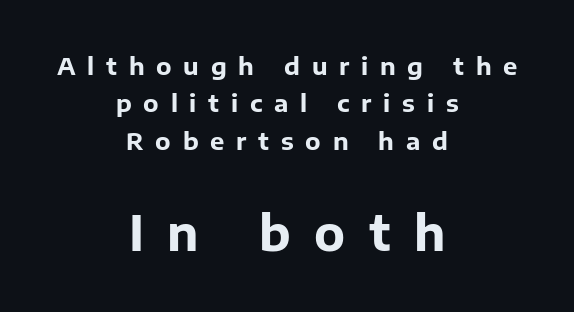
Q: Is the text bold? A: Yes.
Q: Is the text italic (slanted)? A: No, it is upright.
Q: Is the typeface a serif or a sans-serif typeface? A: Sans-serif.
Q: Is the text underlined? A: No.
Q: How is the paragraph aligned? A: Centered.
Q: Is the spacing between letters normal or unusually wide? A: Unusually wide.
Q: Is the spacing between lines tight, normal or loose? A: Normal.
Q: Which block of text is set in a larger size, the first (top) or the second (bottom)? A: The second (bottom) one.
Q: Width (condensed, normal, or wide)? A: Normal.
Q: Stroke contrast? A: Low.
Q: x-height? A: Medium.
Q: Monospaced? A: No.
